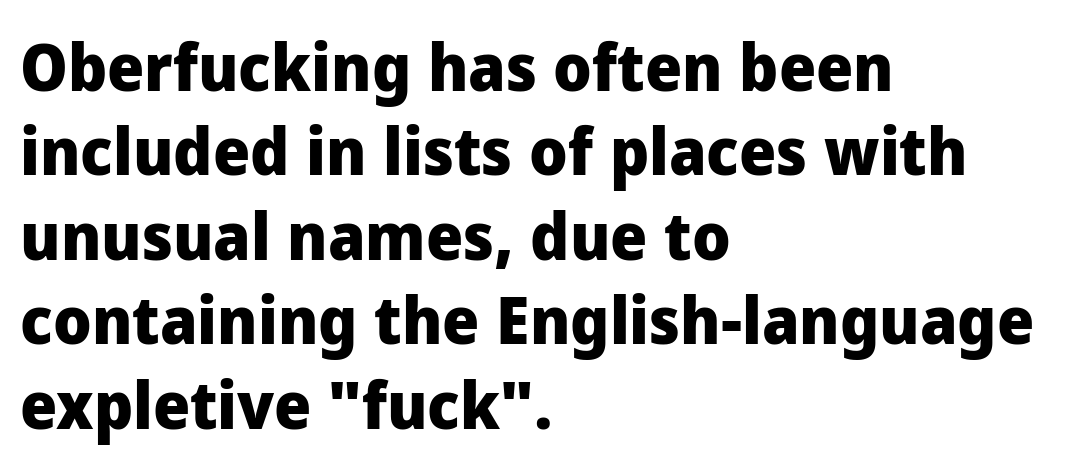
The image shows 66 px heavy sans-serif type, upright; set left-aligned, normal line spacing (1.28x), normal letter spacing, not underlined; low stroke contrast and a medium x-height.
